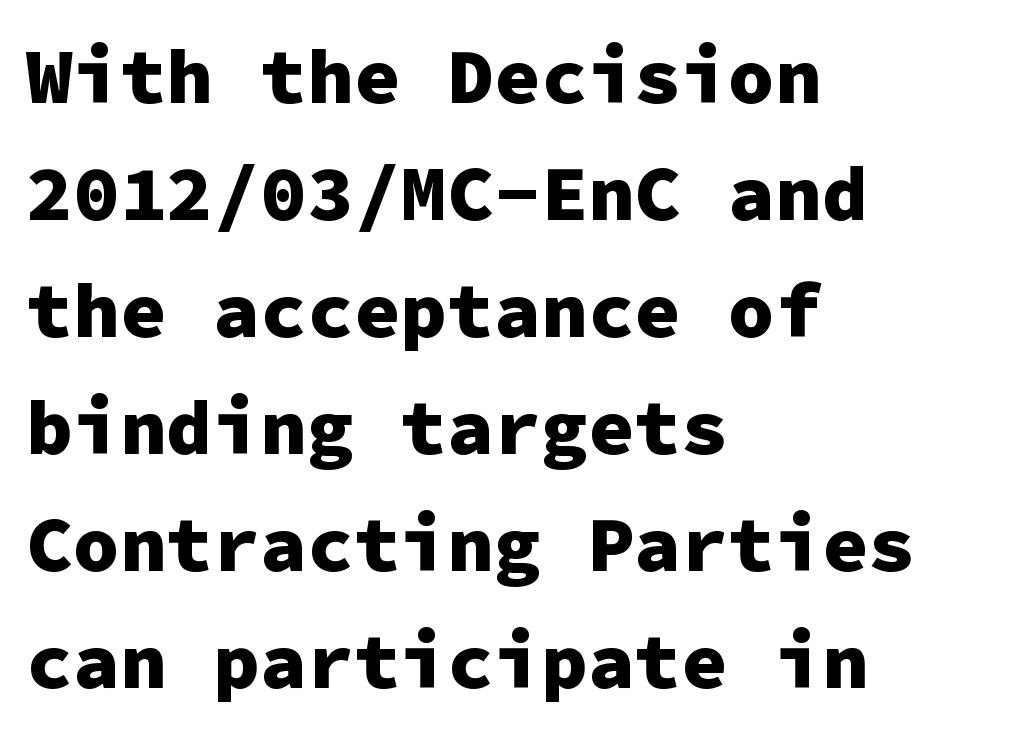
Q: Is the text bold? A: Yes.
Q: Is the text italic (slanted)? A: No, it is upright.
Q: Is the typeface a serif or a sans-serif typeface? A: Sans-serif.
Q: Is the text underlined? A: No.
Q: How is the paragraph aligned? A: Left-aligned.
Q: Is the spacing between letters normal or unusually wide? A: Normal.
Q: Is the spacing between lines tight, normal or loose? A: Normal.
Q: Width (condensed, normal, or wide)? A: Normal.
Q: Stroke contrast? A: Low.
Q: x-height? A: Medium.
Q: Monospaced? A: Yes.
